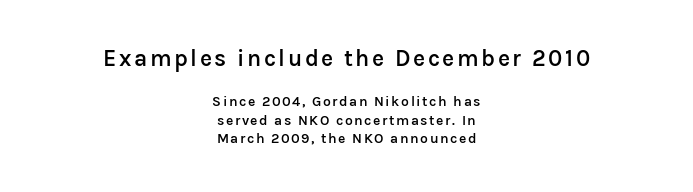
On the weight axis this lands at semibold, roughly 600. The text block is weighted toward neither margin, spreading evenly from the middle. The gap between lines stays unmarked. Character size in the leading block exceeds that of the trailing block. Regular leading. The lettering stays uniformly vertical, giving the passage a roman look.
